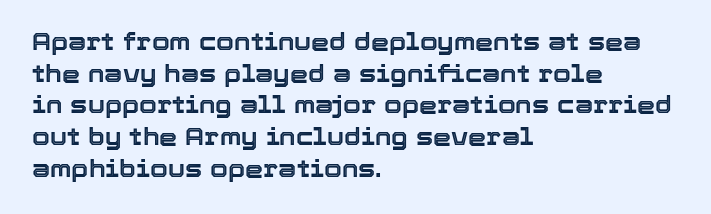
{"italic": "no", "underline": "no", "align": "left", "line_spacing": "normal", "line_spacing_ratio": 1.38, "letter_spacing": "normal", "letter_spacing_em": 0.0, "glyph_px": 23}
